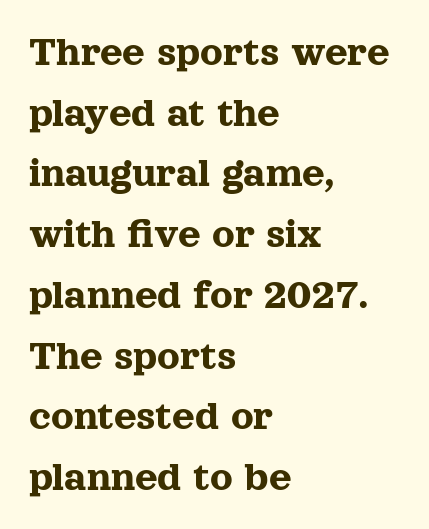
{"serif": "yes", "italic": "no", "width": "normal", "x_height": "medium", "monospaced": "no", "underline": "no", "align": "left", "line_spacing": "normal", "line_spacing_ratio": 1.38, "letter_spacing": "normal", "letter_spacing_em": 0.0, "glyph_px": 44}
